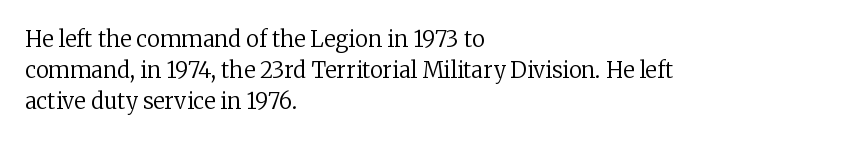
{"italic": "no", "bold": "no", "underline": "no", "align": "left", "line_spacing": "normal", "line_spacing_ratio": 1.41, "letter_spacing": "normal", "letter_spacing_em": 0.0, "glyph_px": 22}
